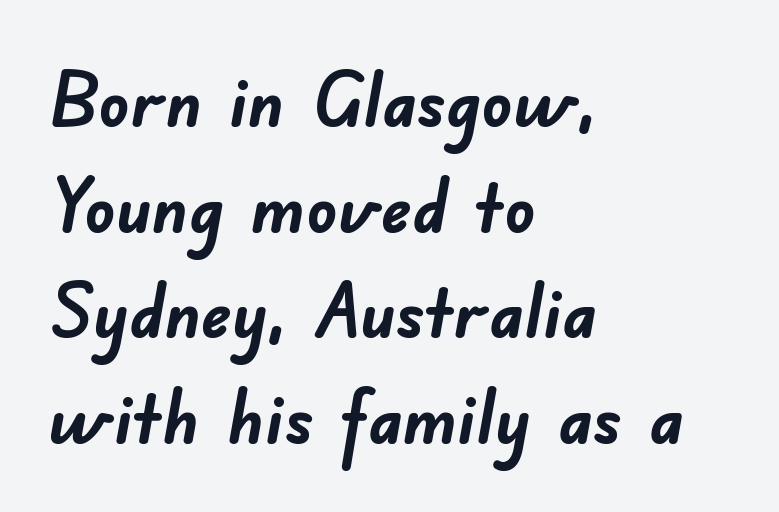
{"serif": "no", "bold": "yes", "weight": "semibold", "width": "normal", "stroke_contrast": "low", "x_height": "small", "monospaced": "no", "underline": "no", "align": "left", "line_spacing": "normal", "line_spacing_ratio": 1.39, "letter_spacing": "normal", "letter_spacing_em": 0.0, "glyph_px": 76}
